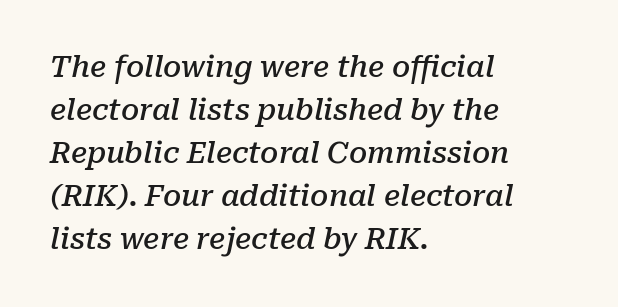
The image shows 29 px semibold serif type, italic (leaning right); set left-aligned, normal line spacing (1.48x), normal letter spacing, not underlined; low stroke contrast and a medium x-height.
